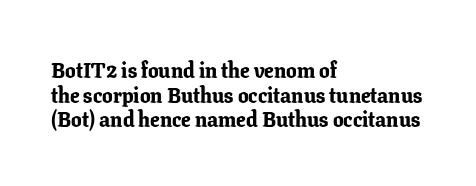
The image shows 21 px bold type, upright; set left-aligned, line spacing 1.17x, normal letter spacing, not underlined.
